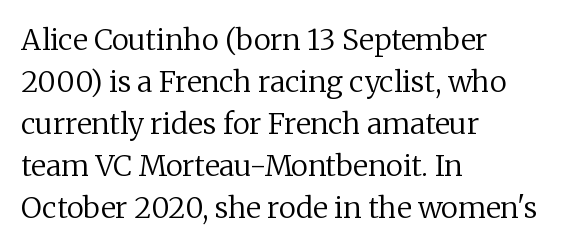
Q: Is the text bold? A: No.
Q: Is the text italic (slanted)? A: No, it is upright.
Q: Is the typeface a serif or a sans-serif typeface? A: Serif.
Q: Is the text underlined? A: No.
Q: How is the paragraph aligned? A: Left-aligned.
Q: Is the spacing between letters normal or unusually wide? A: Normal.
Q: Is the spacing between lines tight, normal or loose? A: Normal.
Q: Width (condensed, normal, or wide)? A: Normal.
Q: Stroke contrast? A: Low.
Q: x-height? A: Medium.
Q: Monospaced? A: No.
